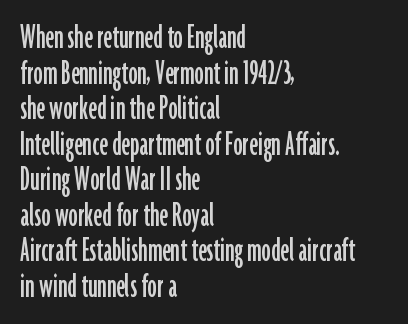
Q: Is the text italic (slanted)? A: No, it is upright.
Q: Is the typeface a serif or a sans-serif typeface? A: Sans-serif.
Q: Is the text underlined? A: No.
Q: How is the paragraph aligned? A: Left-aligned.
Q: Is the spacing between letters normal or unusually wide? A: Normal.
Q: Is the spacing between lines tight, normal or loose? A: Tight.
Q: Width (condensed, normal, or wide)? A: Condensed.
Q: Stroke contrast? A: Low.
Q: x-height? A: Medium.
Q: Monospaced? A: No.
